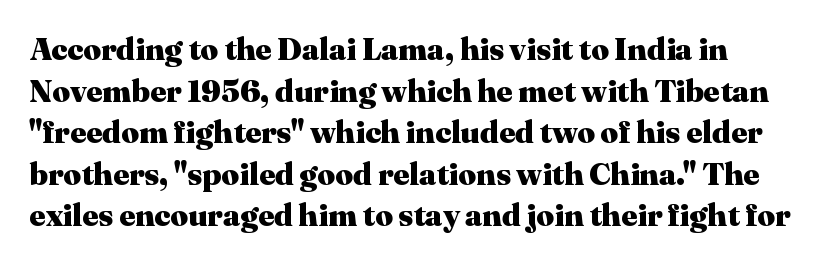
Q: Is the text bold? A: Yes.
Q: Is the text italic (slanted)? A: No, it is upright.
Q: Is the typeface a serif or a sans-serif typeface? A: Serif.
Q: Is the text underlined? A: No.
Q: Is the spacing between letters normal or unusually wide? A: Normal.
Q: Is the spacing between lines tight, normal or loose? A: Normal.
Q: Width (condensed, normal, or wide)? A: Normal.
Q: Stroke contrast? A: Medium.
Q: x-height? A: Medium.
Q: Monospaced? A: No.
